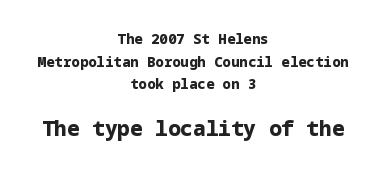
If you measured baseline to baseline, you'd find a middling distance. The font's upright variant was chosen for this text. Block two is the big one; block one sits smaller above it. The compositor balanced each line on the midline.
